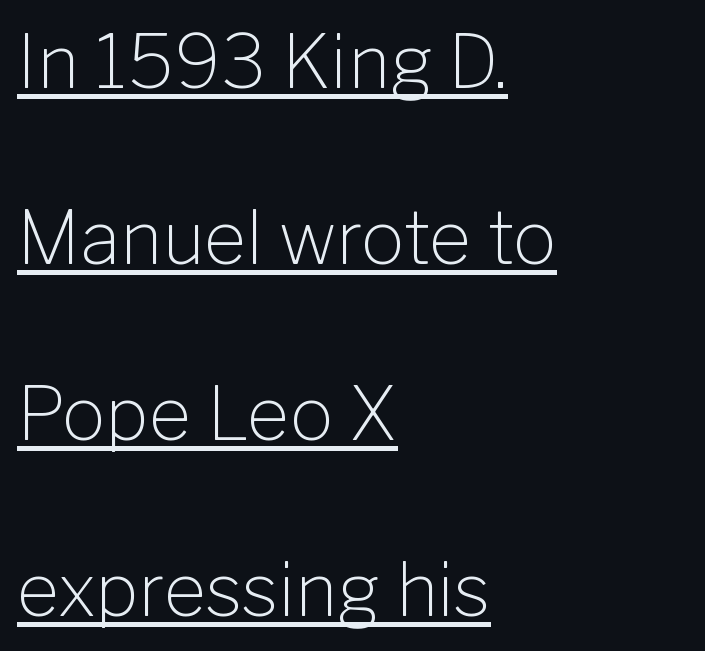
This rendering features underlined lettering. Nothing unusual about the tracking: characters are spaced as the font intends. The axis of the letterforms is exactly vertical. A classic flush-left, rag-right setting is used for this passage. Nope, no serifs anywhere on these letters. Is this a fixed-width face? No — the glyphs have proportional, varying widths.
